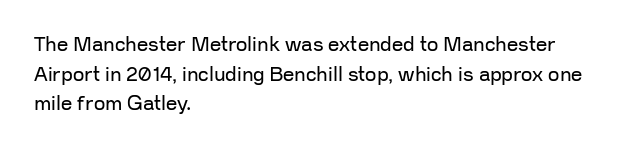
The image shows 20 px text type, upright; set left-aligned, normal line spacing (1.48x), normal letter spacing, not underlined.
